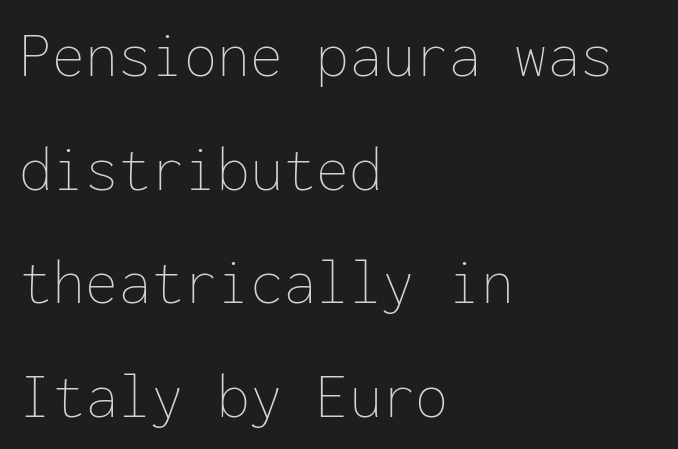
{"italic": "no", "bold": "no", "weight": "thin", "width": "normal", "stroke_contrast": "low", "x_height": "medium", "monospaced": "yes", "underline": "no", "align": "left", "line_spacing_ratio": 1.72, "letter_spacing": "normal", "letter_spacing_em": 0.0, "glyph_px": 66}
